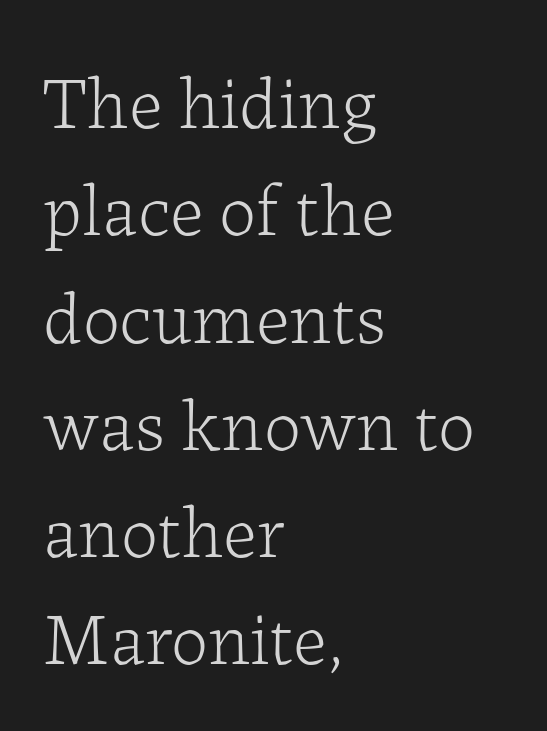
{"serif": "yes", "italic": "no", "bold": "no", "weight": "light", "width": "normal", "stroke_contrast": "low", "x_height": "medium", "monospaced": "no", "underline": "no", "align": "left", "line_spacing": "normal", "line_spacing_ratio": 1.45, "letter_spacing": "normal", "letter_spacing_em": 0.0, "glyph_px": 74}
